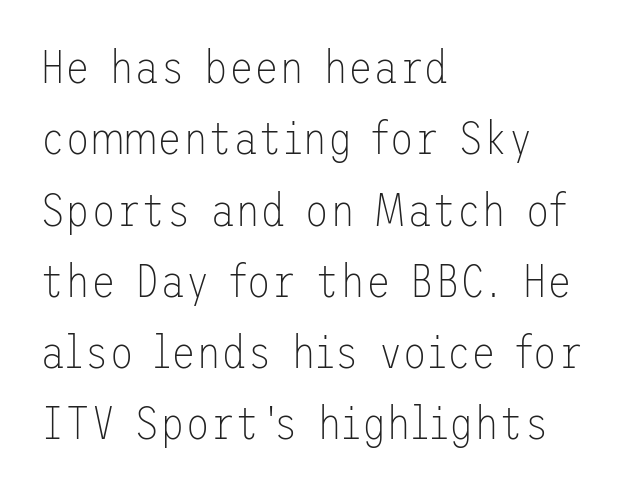
{"serif": "no", "italic": "no", "bold": "no", "weight": "thin", "width": "normal", "stroke_contrast": "low", "x_height": "medium", "underline": "no", "align": "left", "line_spacing": "normal", "line_spacing_ratio": 1.55, "letter_spacing": "normal", "letter_spacing_em": 0.0, "glyph_px": 46}
